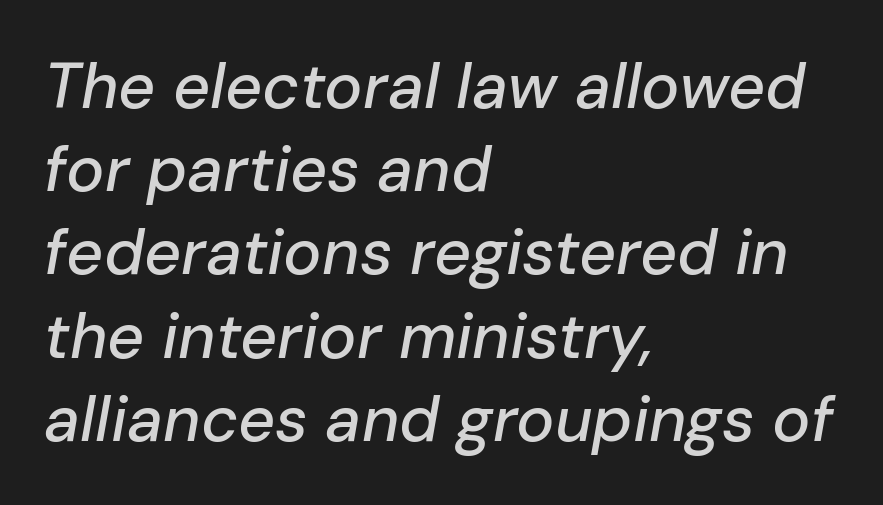
{"italic": "yes", "lean": "right", "slant_degrees": 10, "width": "normal", "stroke_contrast": "low", "x_height": "medium", "monospaced": "no", "underline": "no", "align": "left", "line_spacing": "normal", "line_spacing_ratio": 1.3, "letter_spacing": "normal", "letter_spacing_em": 0.0, "glyph_px": 64}
